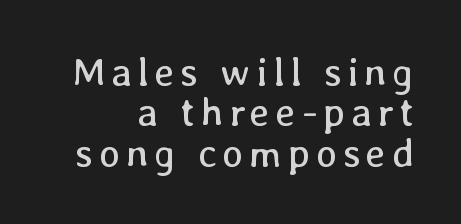
The image shows 40 px regular-weight type, upright; set right-aligned, tight line spacing (1.01x), not underlined; low stroke contrast and a medium x-height.
